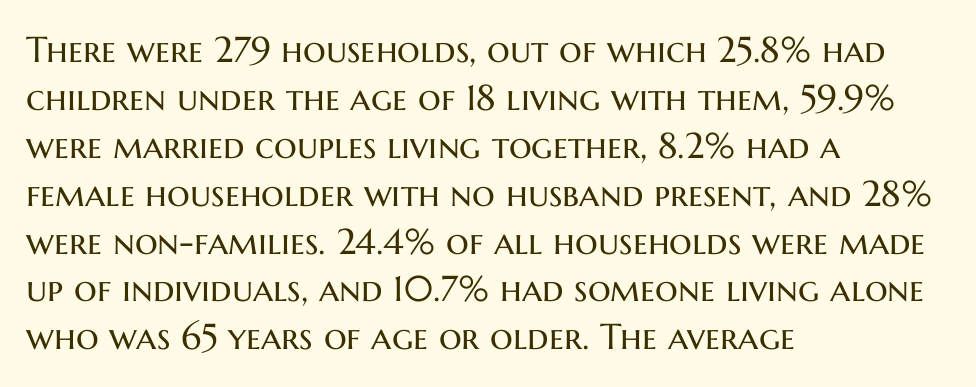
The image shows 36 px regular-weight sans-serif type, upright; set left-aligned, normal line spacing (1.33x), normal letter spacing, not underlined; medium stroke contrast and a medium x-height.
